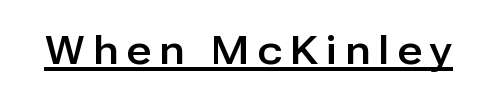
The image shows 39 px sans-serif type, upright; set unusually wide letter spacing (+0.21 em), underlined; low stroke contrast and a medium x-height.
